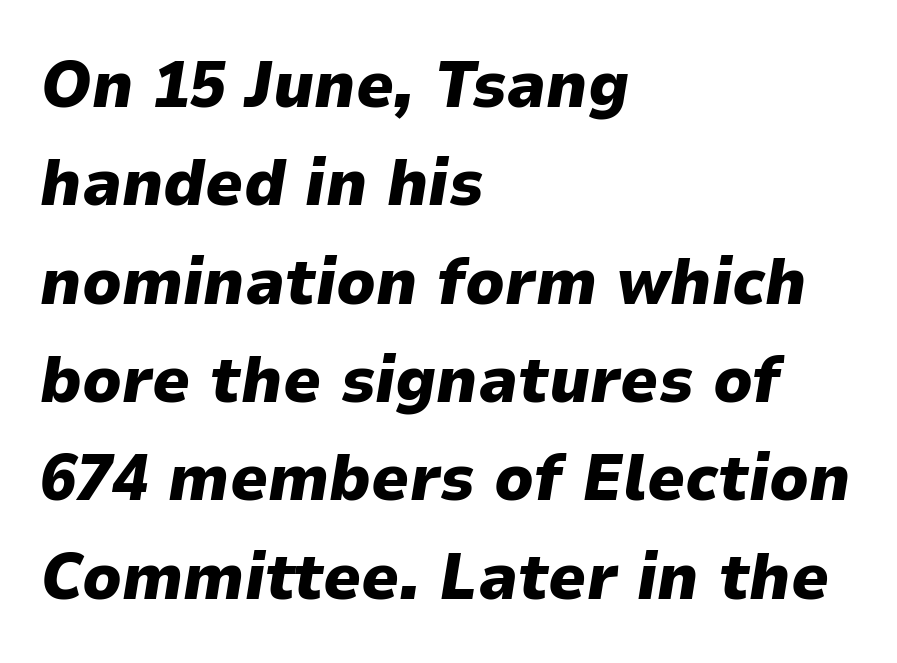
Any mark beneath the type? The region is blank. Caption: bold face, heavy strokes. Rows of type keep a routine distance in the vertical direction. The line texture is even and compact thanks to regular tracking. Layout note: lines flush left. Is this a fixed-width face? No — the glyphs have proportional, varying widths.
